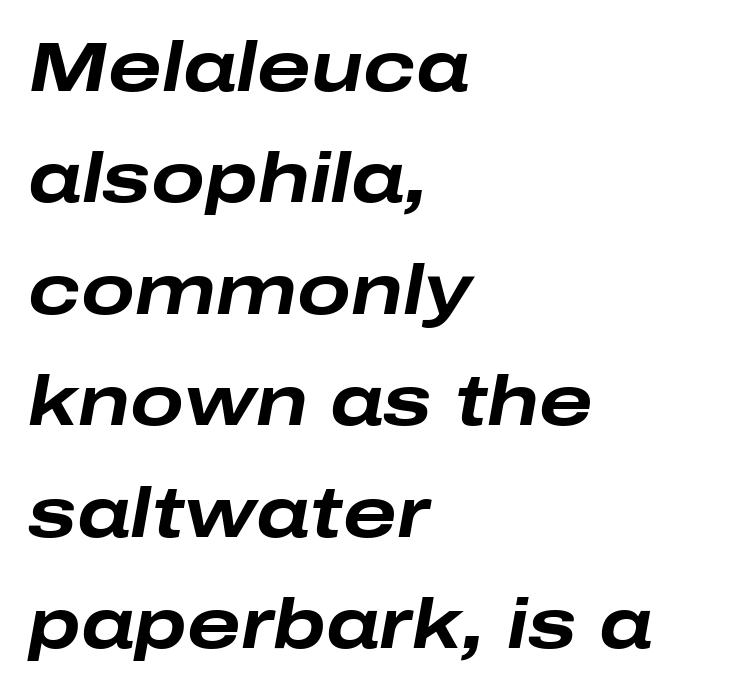
Q: Is the text bold? A: Yes.
Q: Is the text italic (slanted)? A: Yes, it leans right by about 10 degrees.
Q: Is the text underlined? A: No.
Q: How is the paragraph aligned? A: Left-aligned.
Q: Is the spacing between letters normal or unusually wide? A: Normal.
Q: Is the spacing between lines tight, normal or loose? A: Normal.
Q: Width (condensed, normal, or wide)? A: Wide.
Q: Stroke contrast? A: Low.
Q: x-height? A: Medium.
Q: Monospaced? A: No.
